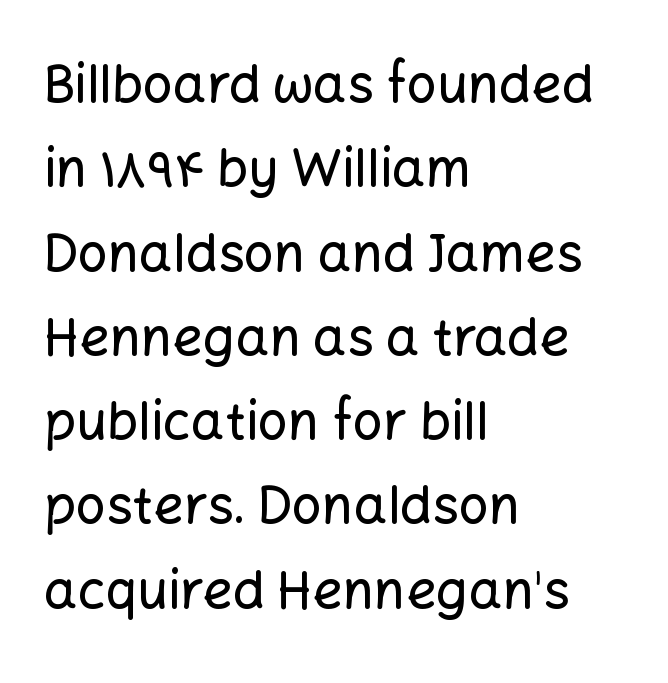
{"serif": "no", "italic": "no", "width": "normal", "stroke_contrast": "low", "x_height": "medium", "monospaced": "no", "underline": "no", "align": "left", "line_spacing": "normal", "line_spacing_ratio": 1.59, "letter_spacing": "normal", "letter_spacing_em": 0.0, "glyph_px": 53}
